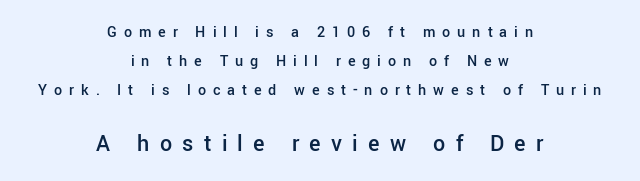
{"italic": "no", "bold": "semi", "underline": "no", "align": "center", "line_spacing_ratio": 1.82, "letter_spacing": "wide", "letter_spacing_em": 0.43, "larger_block": "second", "size_ratio": 1.5, "glyph_px": 24}
